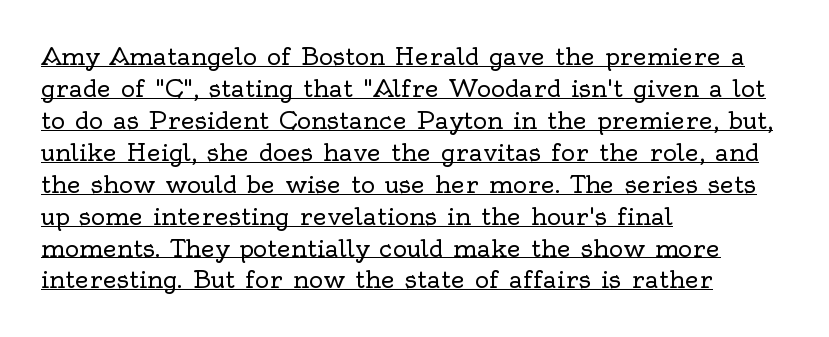
{"italic": "no", "bold": "no", "underline": "yes", "align": "left", "line_spacing": "normal", "line_spacing_ratio": 1.33, "letter_spacing": "normal", "letter_spacing_em": 0.0, "glyph_px": 24}
